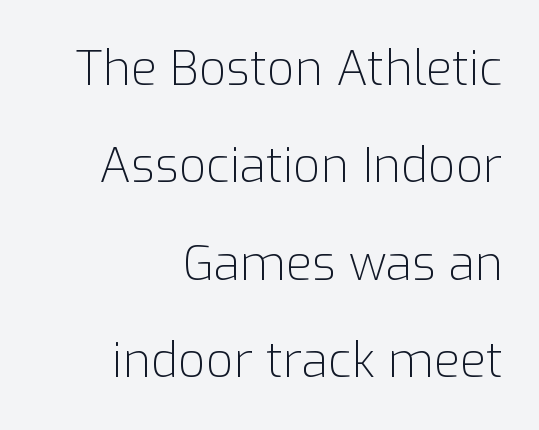
The image shows 48 px light sans-serif type, upright; set right-aligned, loose line spacing (2.03x), normal letter spacing, not underlined; low stroke contrast and a medium x-height.
